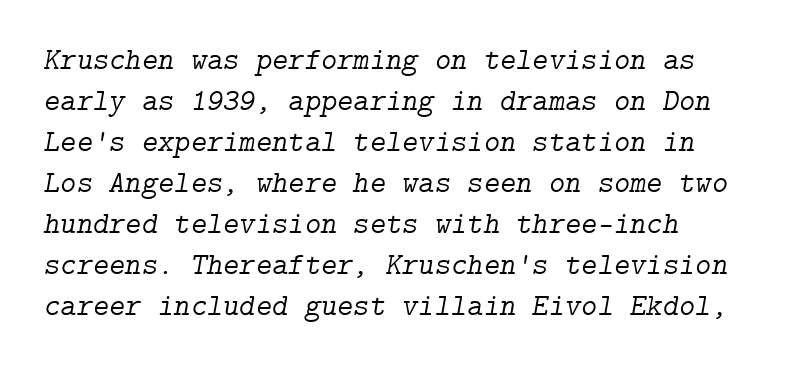
The image shows 31 px light serif type, italic (leaning right); set normal line spacing (1.32x), normal letter spacing, not underlined; low stroke contrast and a medium x-height.
